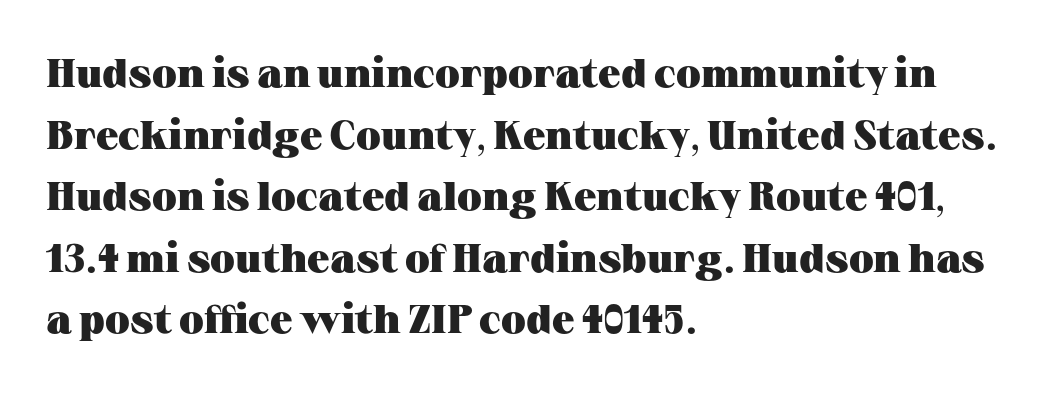
{"serif": "yes", "italic": "no", "bold": "yes", "weight": "heavy", "width": "wide", "stroke_contrast": "medium", "x_height": "medium", "monospaced": "no", "underline": "no", "align": "left", "line_spacing": "normal", "line_spacing_ratio": 1.54, "letter_spacing": "normal", "letter_spacing_em": 0.0, "glyph_px": 40}
